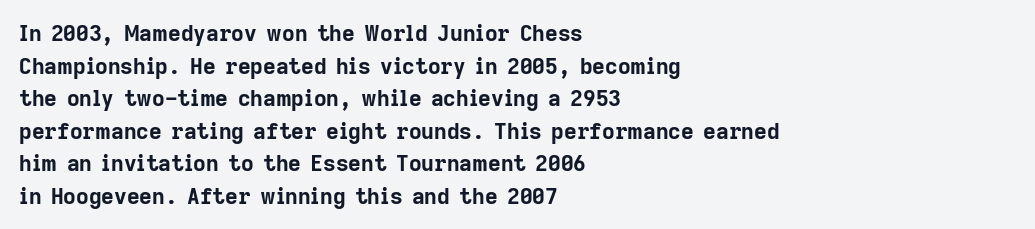
Q: Is the text bold? A: Yes.
Q: Is the text italic (slanted)? A: No, it is upright.
Q: Is the text underlined? A: No.
Q: How is the paragraph aligned? A: Left-aligned.
Q: Is the spacing between letters normal or unusually wide? A: Normal.
Q: Is the spacing between lines tight, normal or loose? A: Normal.
